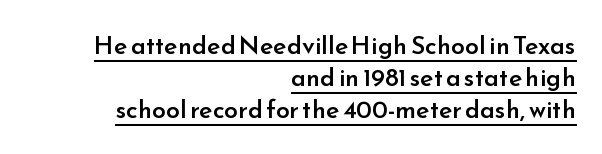
Q: Is the text bold? A: Semi-bold.
Q: Is the text italic (slanted)? A: No, it is upright.
Q: Is the text underlined? A: Yes.
Q: How is the paragraph aligned? A: Right-aligned.
Q: Is the spacing between letters normal or unusually wide? A: Normal.
Q: Is the spacing between lines tight, normal or loose? A: Normal.
